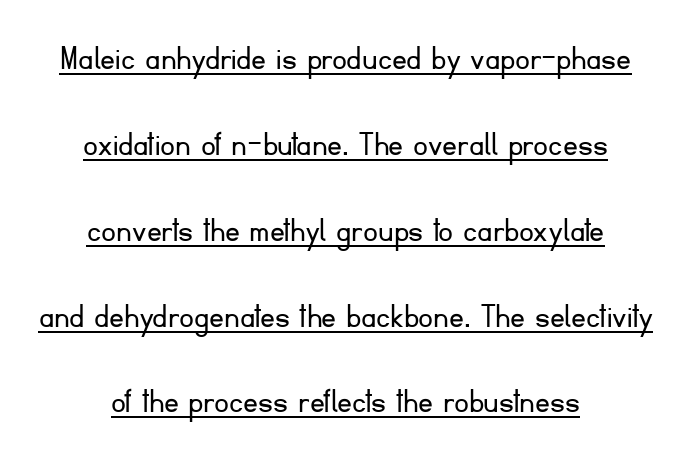
Tall strokes in this sample are plumb rather than angled. The paragraph has two soft edges and a firm central axis. Notice the wide empty band between every row — that's loose leading. A typographer would call this underscored text. Counters stay open thanks to moderate or lighter strokes.
